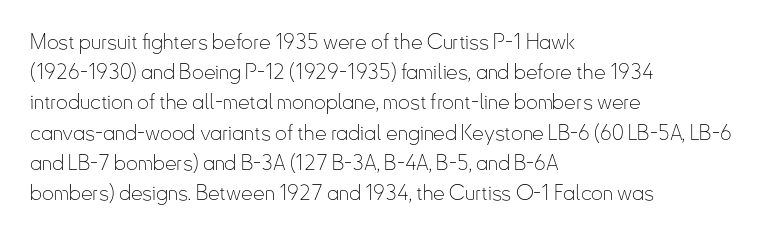
Regarding leading, the lines here are spaced in the standard way. Underline: absent. A classic flush-left, rag-right setting is used for this passage. Every character sits straight up, as roman type does.
